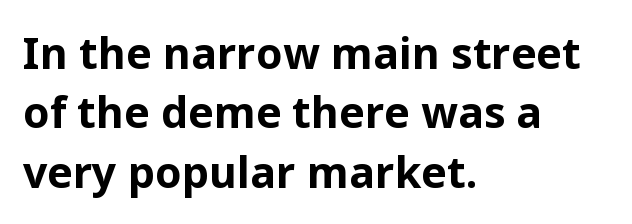
{"serif": "no", "italic": "no", "bold": "yes", "weight": "bold", "width": "normal", "stroke_contrast": "low", "x_height": "medium", "monospaced": "no", "underline": "no", "align": "left", "line_spacing": "normal", "line_spacing_ratio": 1.38, "letter_spacing": "normal", "letter_spacing_em": 0.0, "glyph_px": 43}
